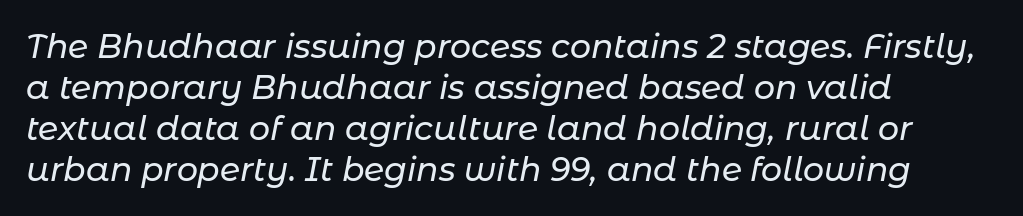
The image shows 33 px text type, italic (leaning right); set left-aligned, line spacing 1.24x, normal letter spacing, not underlined; low stroke contrast and a medium x-height.
